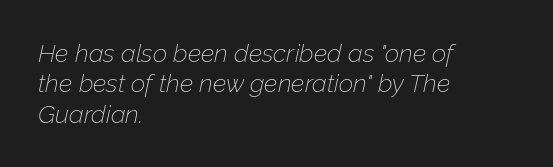
Q: Is the text bold? A: No.
Q: Is the text italic (slanted)? A: Yes, it leans right by about 12 degrees.
Q: Is the text underlined? A: No.
Q: How is the paragraph aligned? A: Left-aligned.
Q: Is the spacing between letters normal or unusually wide? A: Normal.
